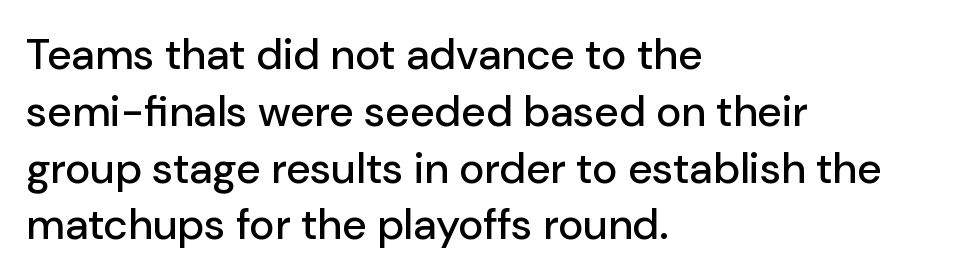
Q: Is the text italic (slanted)? A: No, it is upright.
Q: Is the typeface a serif or a sans-serif typeface? A: Sans-serif.
Q: Is the text underlined? A: No.
Q: How is the paragraph aligned? A: Left-aligned.
Q: Is the spacing between letters normal or unusually wide? A: Normal.
Q: Is the spacing between lines tight, normal or loose? A: Normal.
Q: Width (condensed, normal, or wide)? A: Normal.
Q: Stroke contrast? A: Low.
Q: x-height? A: Medium.
Q: Monospaced? A: No.
